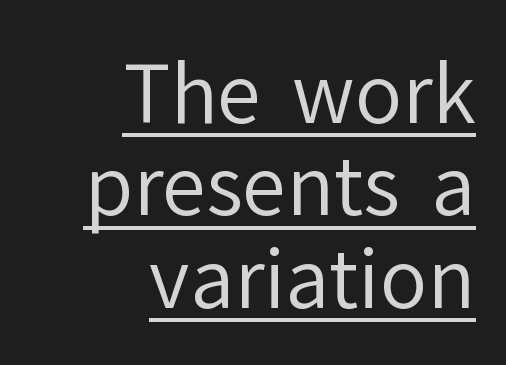
{"serif": "no", "italic": "no", "bold": "no", "weight": "regular", "width": "normal", "stroke_contrast": "low", "x_height": "medium", "monospaced": "no", "underline": "yes", "align": "right", "line_spacing_ratio": 1.17, "letter_spacing": "normal", "letter_spacing_em": 0.0, "glyph_px": 79}
